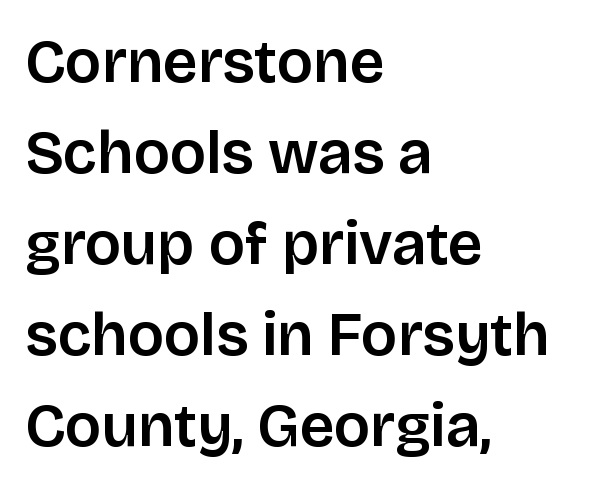
{"serif": "no", "italic": "no", "width": "normal", "stroke_contrast": "low", "x_height": "large", "monospaced": "no", "underline": "no", "align": "left", "line_spacing": "normal", "line_spacing_ratio": 1.49, "letter_spacing": "normal", "letter_spacing_em": 0.0, "glyph_px": 61}
